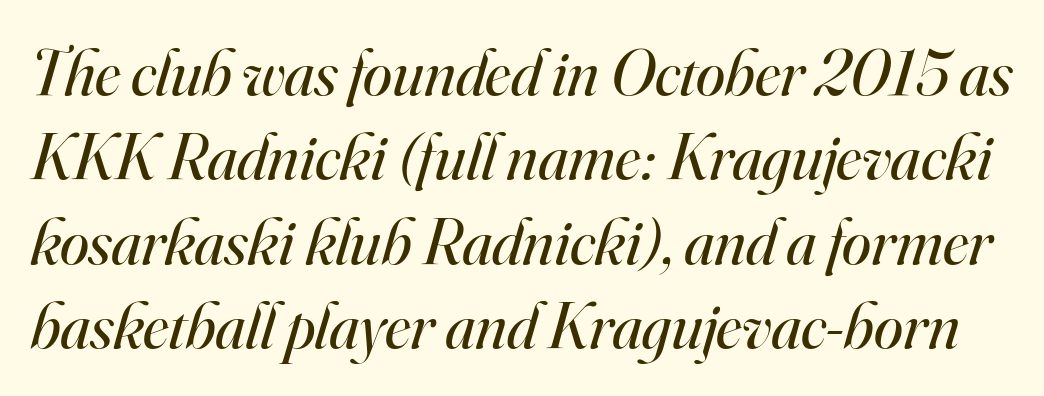
{"serif": "yes", "italic": "yes", "lean": "right", "slant_degrees": 16, "bold": "no", "weight": "regular", "width": "normal", "stroke_contrast": "high", "x_height": "small", "monospaced": "no", "underline": "no", "line_spacing": "normal", "line_spacing_ratio": 1.28, "letter_spacing": "normal", "letter_spacing_em": 0.0, "glyph_px": 66}
